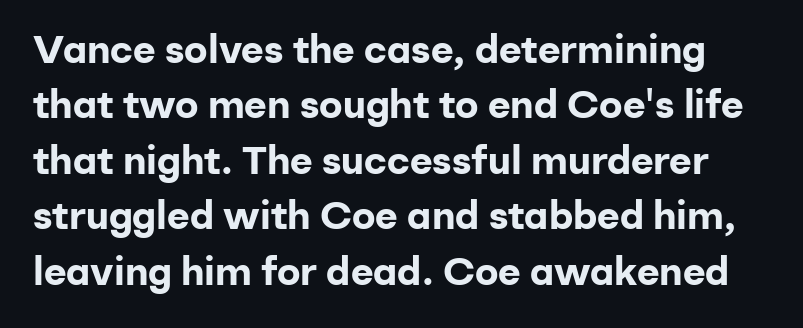
{"serif": "no", "italic": "no", "bold": "yes", "weight": "bold", "width": "normal", "stroke_contrast": "low", "x_height": "medium", "monospaced": "no", "underline": "no", "line_spacing": "normal", "line_spacing_ratio": 1.42, "letter_spacing": "normal", "letter_spacing_em": 0.0, "glyph_px": 39}
